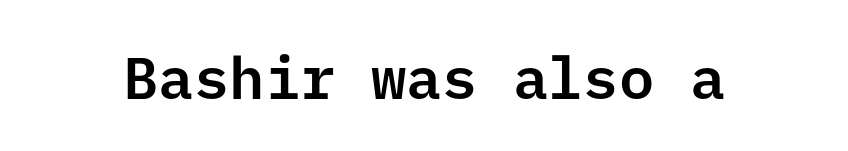
Unmarked baselines from the first word to the last. Each word holds together tightly as a unit, with standard inter-letter gaps. Is there any slant? The stems are plumb. The characters display no serif detailing; their extremities are plain.
